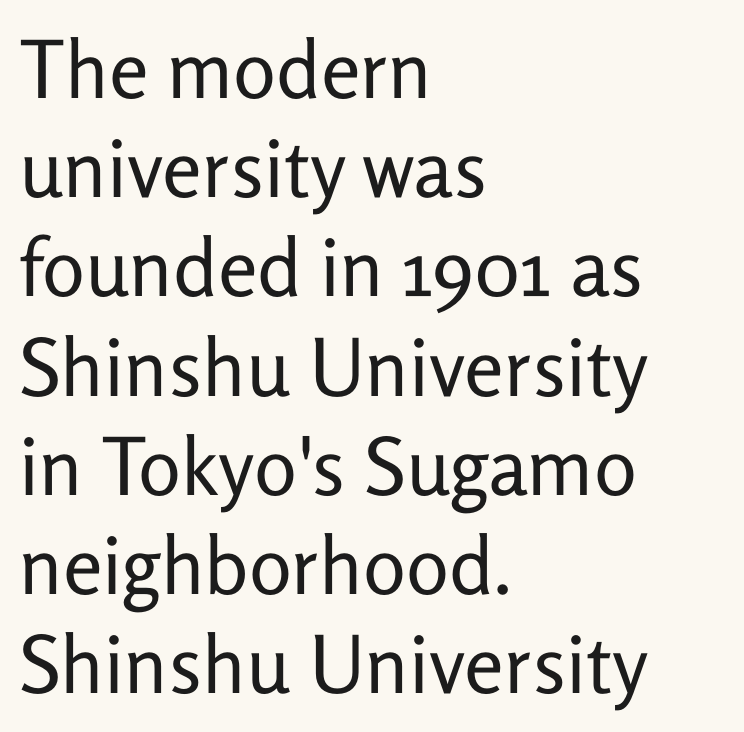
Q: Is the text bold? A: No.
Q: Is the text italic (slanted)? A: No, it is upright.
Q: Is the typeface a serif or a sans-serif typeface? A: Sans-serif.
Q: Is the text underlined? A: No.
Q: How is the paragraph aligned? A: Left-aligned.
Q: Is the spacing between letters normal or unusually wide? A: Normal.
Q: Width (condensed, normal, or wide)? A: Normal.
Q: Stroke contrast? A: Low.
Q: x-height? A: Medium.
Q: Monospaced? A: No.
